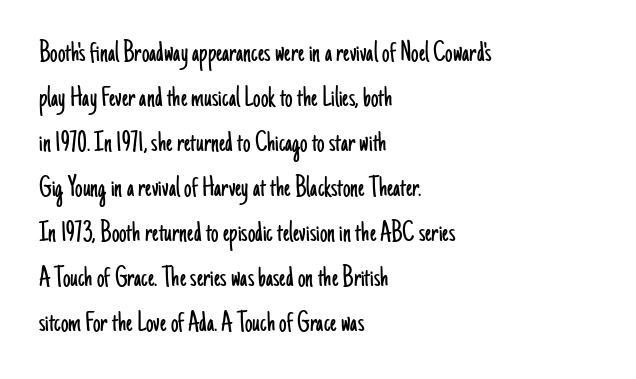
Q: Is the text bold? A: No.
Q: Is the text italic (slanted)? A: No, it is upright.
Q: Is the typeface a serif or a sans-serif typeface? A: Sans-serif.
Q: Is the text underlined? A: No.
Q: How is the paragraph aligned? A: Left-aligned.
Q: Is the spacing between letters normal or unusually wide? A: Normal.
Q: Is the spacing between lines tight, normal or loose? A: Normal.
Q: Width (condensed, normal, or wide)? A: Condensed.
Q: Stroke contrast? A: Low.
Q: x-height? A: Small.
Q: Monospaced? A: No.
